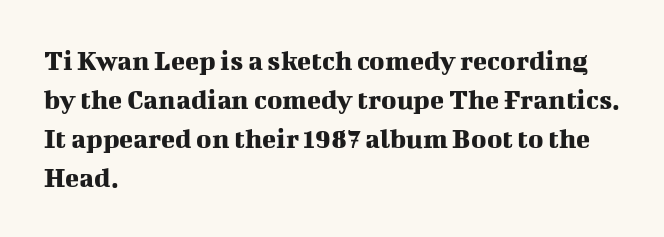
The paragraph shown leans on its left margin. Here the designer chose a conventional face with non-uniform glyph widths. Descenders are the only things crossing below the line. Look at the tracking — it's just the regular setting, nothing added.
